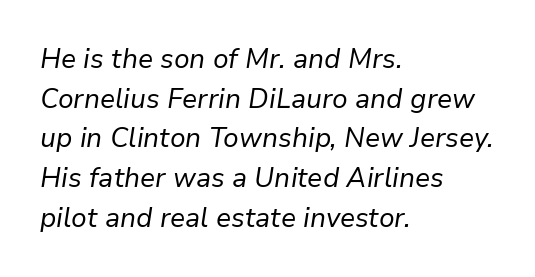
{"italic": "yes", "lean": "right", "slant_degrees": 9, "bold": "no", "underline": "no", "align": "left", "line_spacing": "normal", "line_spacing_ratio": 1.47, "letter_spacing": "normal", "letter_spacing_em": 0.0, "glyph_px": 27}
